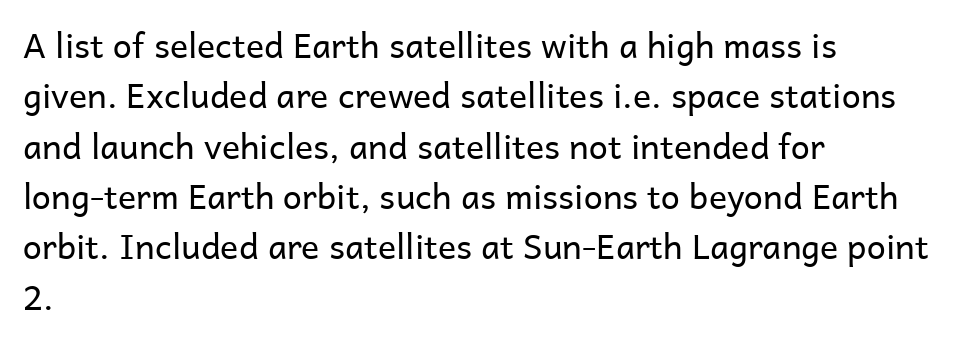
How would I describe the line gaps? Plain and ordinary. The string is rendered with underlining switched off. These lines are set flush left with a ragged right edge. How are the letters spaced? Ordinarily, with no added tracking. The font's upright variant was chosen for this text. The rendering uses natural spacing where letterforms have individual widths.
